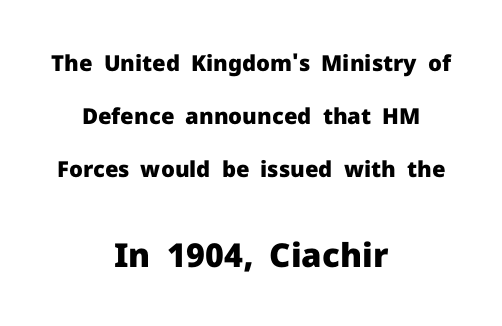
The font is running at its bold setting. The later block is typeset at a bigger size than the earlier block. Nothing unusual about the tracking: characters are spaced as the font intends. Grotesque or geometric, the face here clearly has no serifs.
